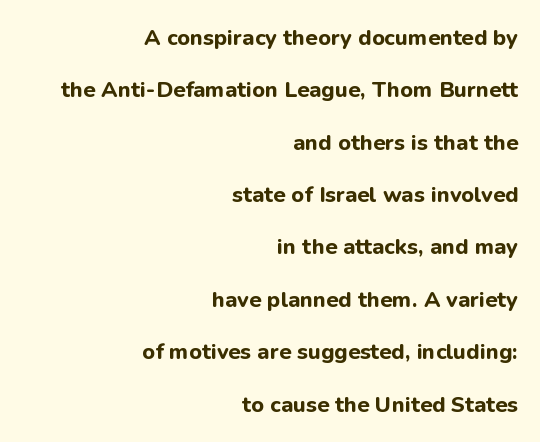
You'd pick this weight for a headline — it's a proper bold. Baseline-to-baseline distance is far greater than the letter height. This rendering leaves character spacing at its baseline value. Typeset ragged left — the right edge is the straight one. The specimen omits any rule beneath the text block's lines. Characters remain perfectly vertical along every line.
